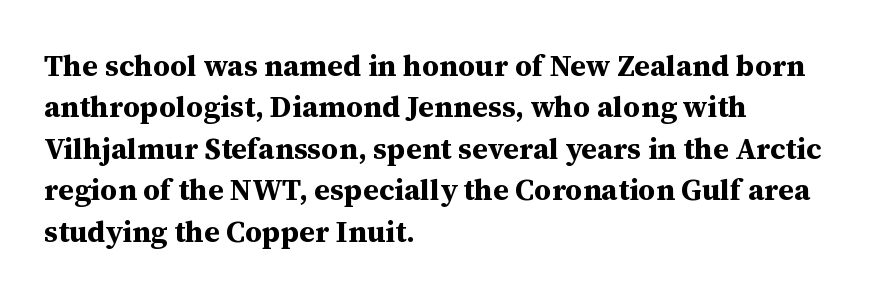
The image shows 30 px bold serif type, upright; set left-aligned, normal line spacing (1.38x), normal letter spacing, not underlined; medium stroke contrast and a medium x-height.
